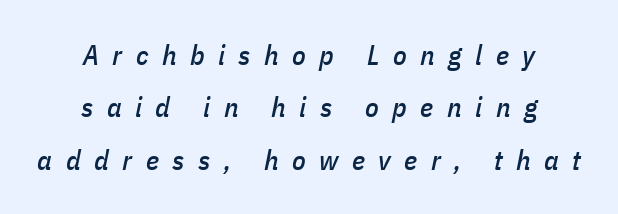
Q: Is the text italic (slanted)? A: Yes, it leans right by about 11 degrees.
Q: Is the text underlined? A: No.
Q: How is the paragraph aligned? A: Centered.
Q: Is the spacing between letters normal or unusually wide? A: Unusually wide.
Q: Width (condensed, normal, or wide)? A: Condensed.
Q: Stroke contrast? A: Low.
Q: x-height? A: Medium.
Q: Monospaced? A: No.
